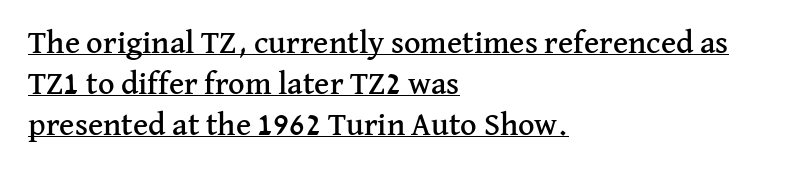
The image shows 32 px serif type, upright; set left-aligned, normal line spacing (1.28x), normal letter spacing, underlined; medium stroke contrast and a medium x-height.
